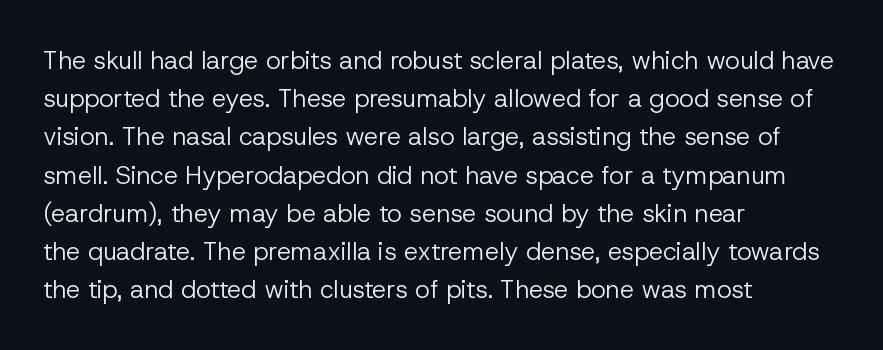
Q: Is the text bold? A: No.
Q: Is the text italic (slanted)? A: No, it is upright.
Q: Is the text underlined? A: No.
Q: How is the paragraph aligned? A: Left-aligned.
Q: Is the spacing between letters normal or unusually wide? A: Normal.
Q: Is the spacing between lines tight, normal or loose? A: Normal.
